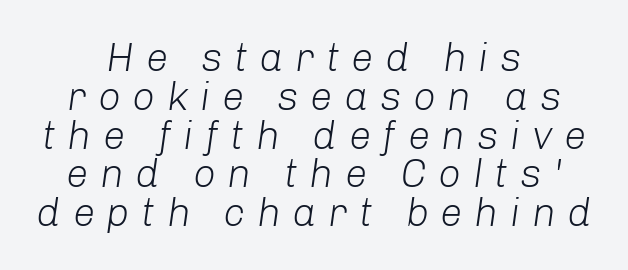
Here the designer chose a conventional face with non-uniform glyph widths. Compared with ordinary roman type, these characters are visibly tilted. This rendering features lettering with no underline. The designer dialed line spacing down below the default. You could only call the tracking loose — the letters float apart.
